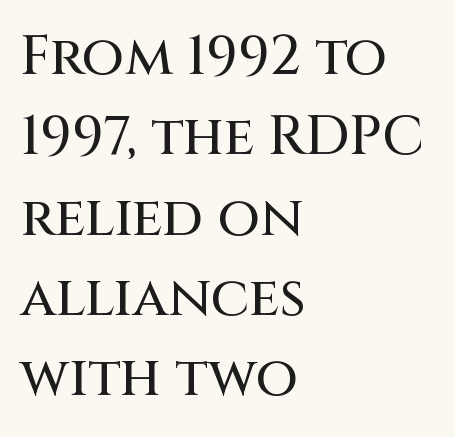
Q: Is the text italic (slanted)? A: No, it is upright.
Q: Is the typeface a serif or a sans-serif typeface? A: Sans-serif.
Q: Is the text underlined? A: No.
Q: How is the paragraph aligned? A: Left-aligned.
Q: Is the spacing between letters normal or unusually wide? A: Normal.
Q: Is the spacing between lines tight, normal or loose? A: Normal.
Q: Width (condensed, normal, or wide)? A: Normal.
Q: Stroke contrast? A: Medium.
Q: x-height? A: Large.
Q: Monospaced? A: No.
